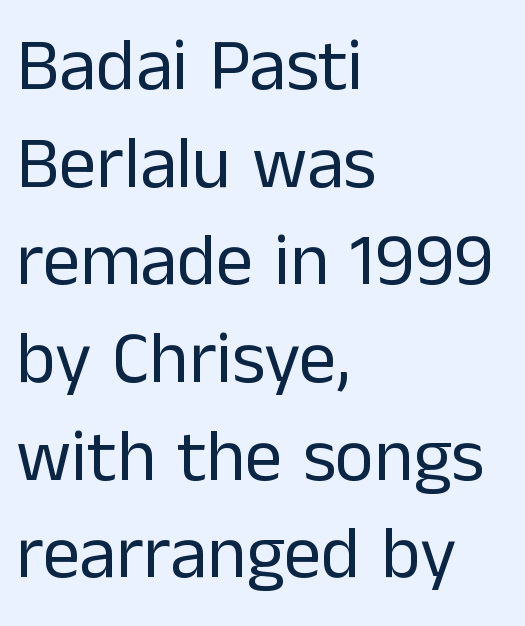
Q: Is the text bold? A: No.
Q: Is the text italic (slanted)? A: No, it is upright.
Q: Is the typeface a serif or a sans-serif typeface? A: Sans-serif.
Q: Is the text underlined? A: No.
Q: How is the paragraph aligned? A: Left-aligned.
Q: Is the spacing between letters normal or unusually wide? A: Normal.
Q: Is the spacing between lines tight, normal or loose? A: Normal.
Q: Width (condensed, normal, or wide)? A: Normal.
Q: Stroke contrast? A: Low.
Q: x-height? A: Medium.
Q: Monospaced? A: No.
